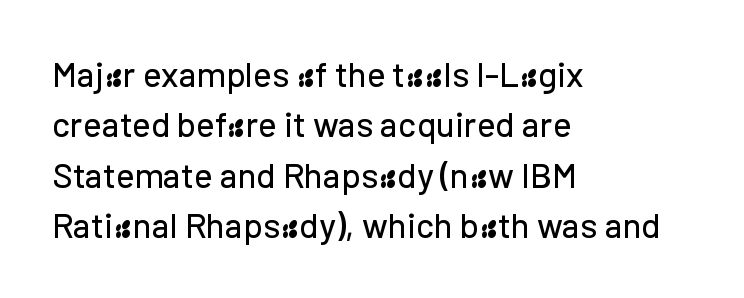
Vertical strokes here are truly vertical. The space between consecutive lines is moderate. The compositor pushed each line to the left boundary. The glyphs in this specimen are sans serif. The foot of each line stays bare and open. What stands out about the letter spacing? Nothing — it is the standard amount.
